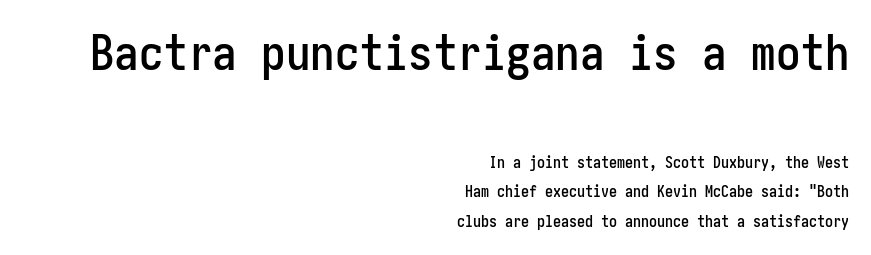
{"serif": "no", "italic": "no", "width": "condensed", "stroke_contrast": "low", "x_height": "medium", "underline": "no", "align": "right", "line_spacing_ratio": 1.85, "letter_spacing": "normal", "letter_spacing_em": 0.0, "larger_block": "first", "size_ratio": 3.06, "glyph_px": 49}
